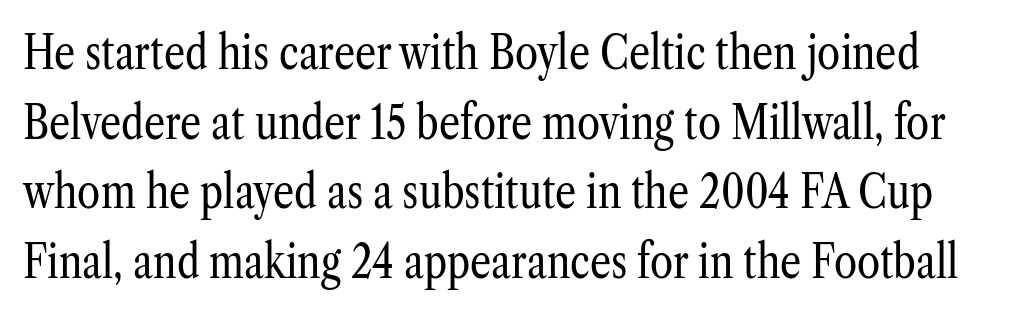
The image shows 47 px regular-weight, condensed serif type, upright; set normal line spacing (1.48x), normal letter spacing, not underlined; low stroke contrast and a medium x-height.
